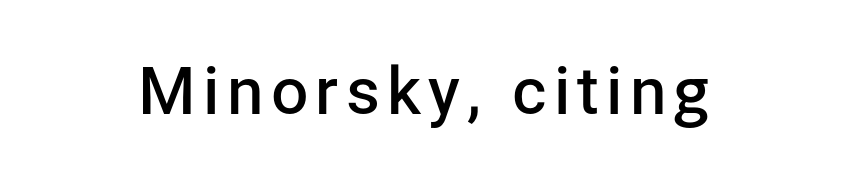
{"serif": "no", "italic": "no", "bold": "semi", "weight": "semibold", "width": "normal", "stroke_contrast": "low", "x_height": "medium", "monospaced": "no", "underline": "no", "glyph_px": 66}
